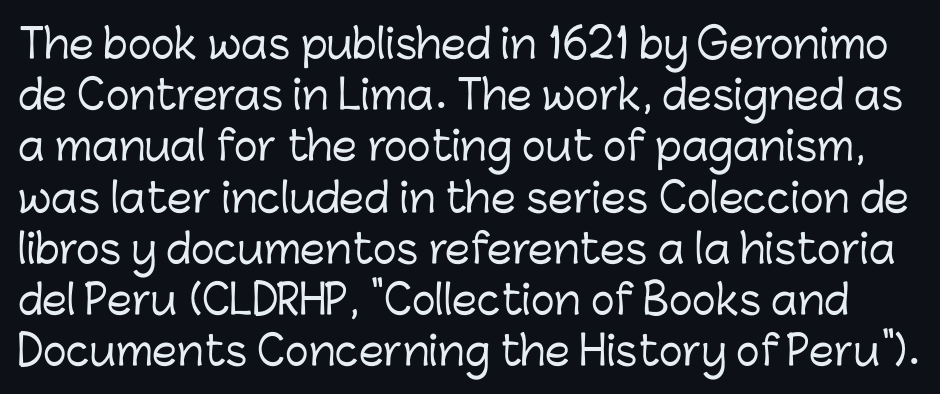
The image shows 40 px sans-serif type, upright; set normal line spacing (1.28x), normal letter spacing, not underlined; low stroke contrast and a medium x-height.
